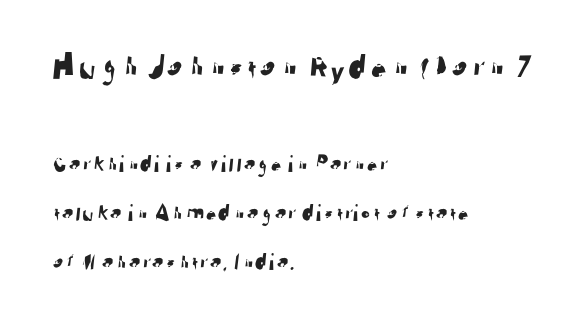
{"serif": "no", "width": "normal", "stroke_contrast": "low", "x_height": "medium", "monospaced": "no", "underline": "no", "align": "left", "line_spacing": "loose", "line_spacing_ratio": 2.04, "letter_spacing": "normal", "letter_spacing_em": 0.0, "larger_block": "first", "size_ratio": 1.5, "glyph_px": 36}
